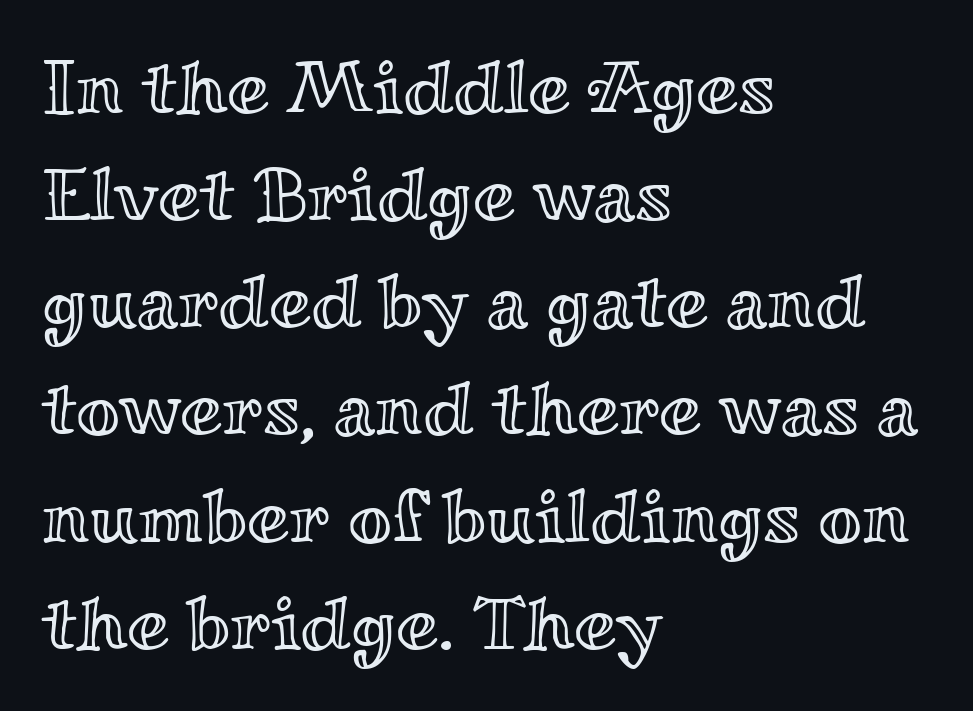
The image shows 76 px wide type, upright; set left-aligned, normal line spacing (1.41x), normal letter spacing, not underlined; a small x-height.
